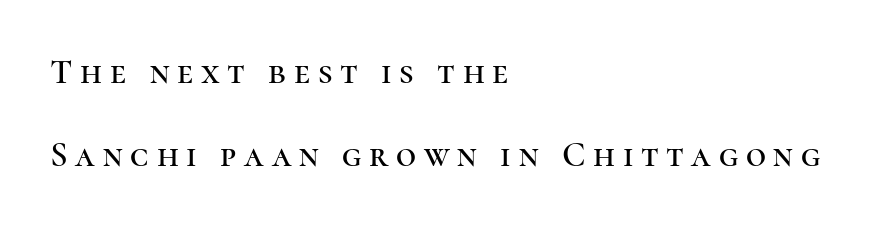
{"serif": "yes", "italic": "no", "width": "normal", "stroke_contrast": "high", "x_height": "medium", "monospaced": "no", "underline": "no", "align": "left", "line_spacing": "loose", "line_spacing_ratio": 2.38, "letter_spacing": "wide", "letter_spacing_em": 0.22, "glyph_px": 35}
